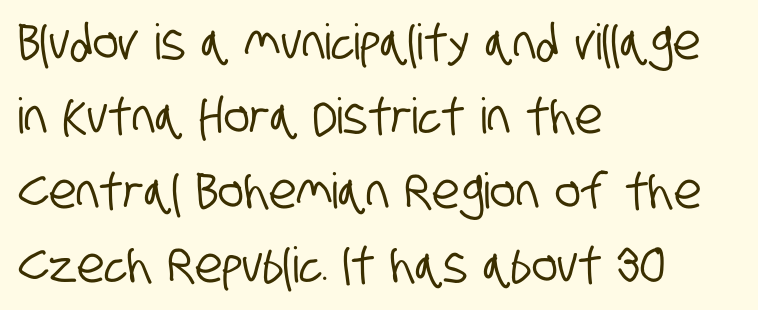
Q: Is the typeface a serif or a sans-serif typeface? A: Sans-serif.
Q: Is the text underlined? A: No.
Q: How is the paragraph aligned? A: Left-aligned.
Q: Is the spacing between letters normal or unusually wide? A: Normal.
Q: Is the spacing between lines tight, normal or loose? A: Normal.
Q: Width (condensed, normal, or wide)? A: Condensed.
Q: Stroke contrast? A: Low.
Q: x-height? A: Large.
Q: Monospaced? A: No.
